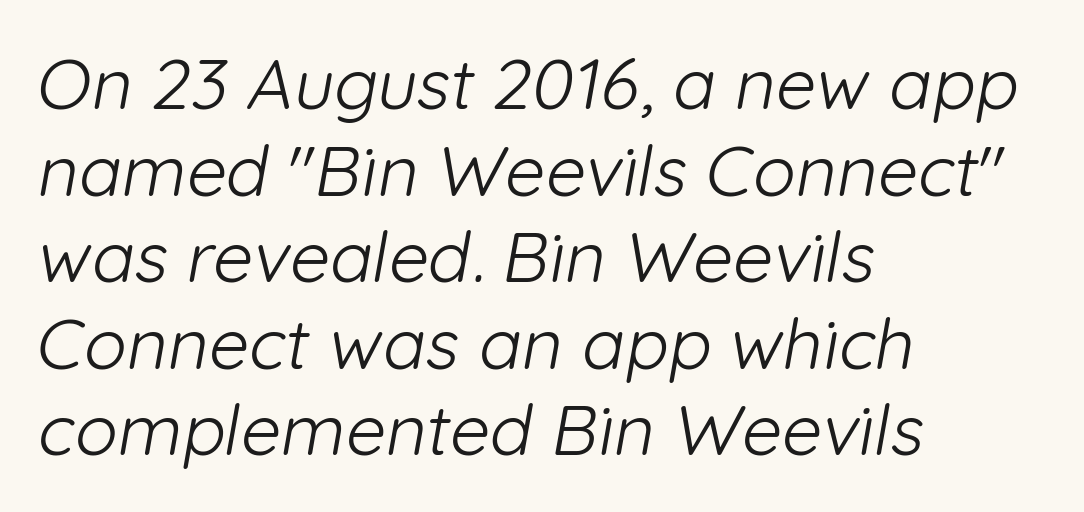
Q: Is the text bold? A: No.
Q: Is the typeface a serif or a sans-serif typeface? A: Sans-serif.
Q: Is the text underlined? A: No.
Q: How is the paragraph aligned? A: Left-aligned.
Q: Is the spacing between letters normal or unusually wide? A: Normal.
Q: Width (condensed, normal, or wide)? A: Normal.
Q: Stroke contrast? A: Low.
Q: x-height? A: Medium.
Q: Monospaced? A: No.
